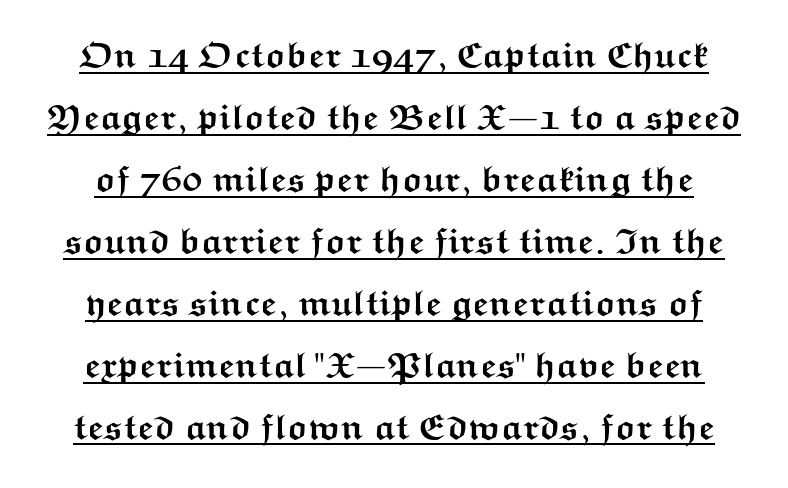
Here the glyphs are tracked normally, forming tight word shapes. The type sits square on the baseline with zero lean. Compared with undecorated copy, this sample adds a rule below the words. Pretty heavy lettering here — definitely bold. Proportional: the letters do not fall into vertical columns. The type family on display is of the sans-serif kind.
